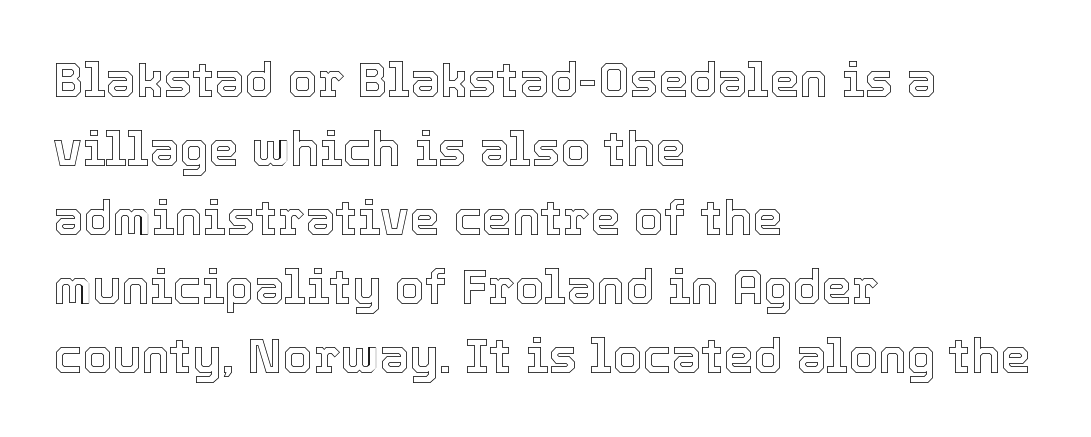
Q: Is the text italic (slanted)? A: No, it is upright.
Q: Is the text underlined? A: No.
Q: How is the paragraph aligned? A: Left-aligned.
Q: Is the spacing between letters normal or unusually wide? A: Normal.
Q: Is the spacing between lines tight, normal or loose? A: Normal.
Q: Width (condensed, normal, or wide)? A: Normal.
Q: x-height? A: Medium.
Q: Monospaced? A: No.
